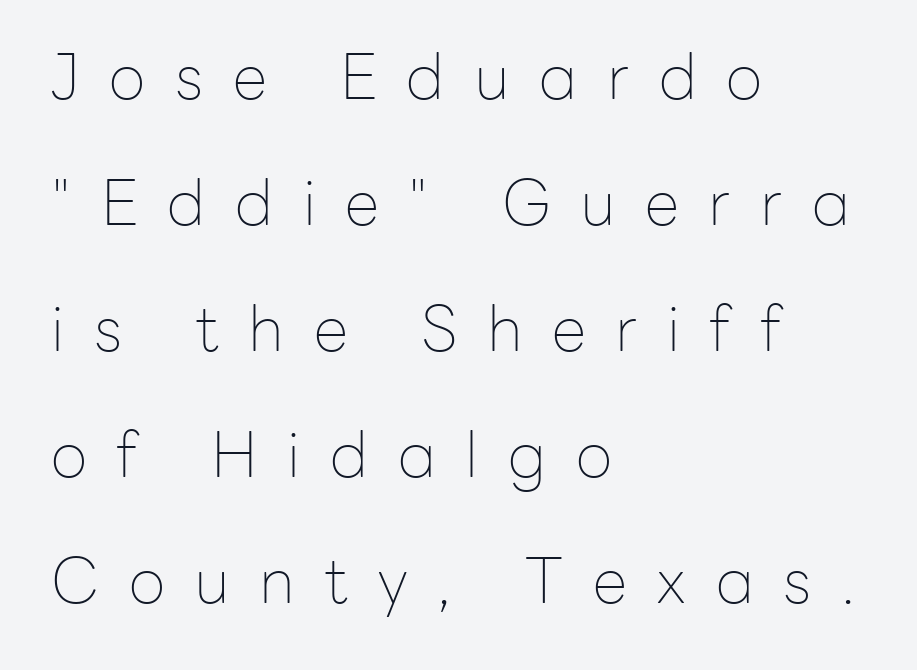
The image shows 63 px thin sans-serif type, upright; set left-aligned, loose line spacing (2.0x), unusually wide letter spacing (+0.47 em), not underlined; low stroke contrast and a medium x-height.
